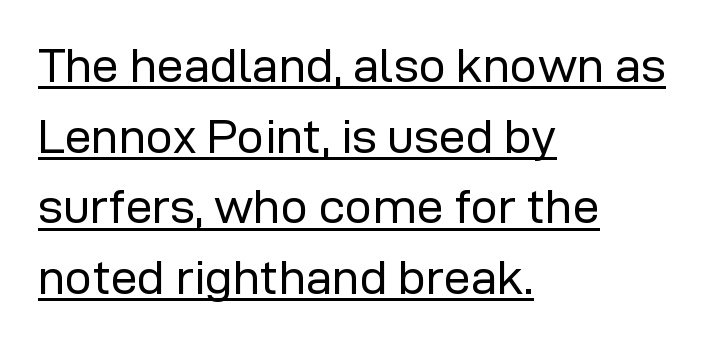
{"serif": "no", "italic": "no", "bold": "no", "weight": "regular", "width": "normal", "stroke_contrast": "low", "x_height": "medium", "monospaced": "no", "underline": "yes", "align": "left", "line_spacing": "normal", "line_spacing_ratio": 1.47, "letter_spacing": "normal", "letter_spacing_em": 0.0, "glyph_px": 48}
